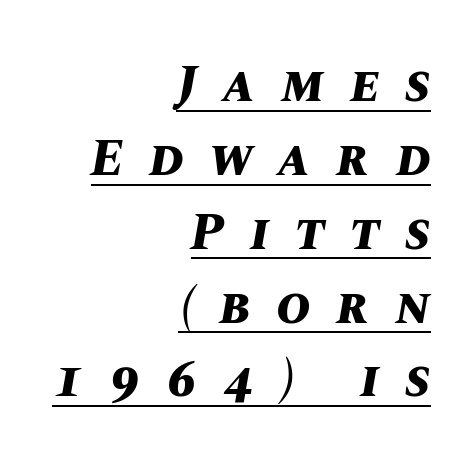
{"italic": "yes", "lean": "right", "slant_degrees": 10, "bold": "yes", "weight": "bold", "width": "normal", "stroke_contrast": "medium", "x_height": "large", "monospaced": "no", "underline": "yes", "align": "right", "line_spacing": "normal", "line_spacing_ratio": 1.42, "letter_spacing": "wide", "letter_spacing_em": 0.5, "glyph_px": 52}
